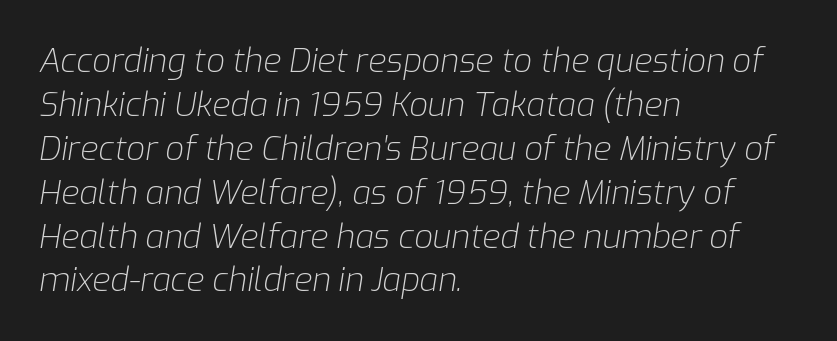
{"italic": "yes", "lean": "right", "slant_degrees": 9, "bold": "no", "weight": "light", "width": "normal", "stroke_contrast": "low", "x_height": "medium", "monospaced": "no", "underline": "no", "align": "left", "line_spacing": "normal", "line_spacing_ratio": 1.33, "letter_spacing": "normal", "letter_spacing_em": 0.0, "glyph_px": 33}
